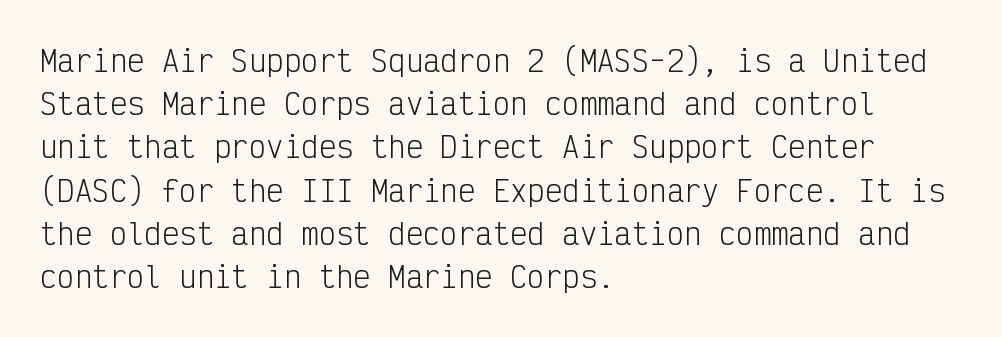
{"serif": "no", "italic": "no", "bold": "no", "weight": "light", "width": "condensed", "stroke_contrast": "low", "x_height": "medium", "monospaced": "yes", "underline": "no", "align": "left", "line_spacing": "normal", "line_spacing_ratio": 1.49, "letter_spacing": "normal", "letter_spacing_em": 0.0, "glyph_px": 29}
